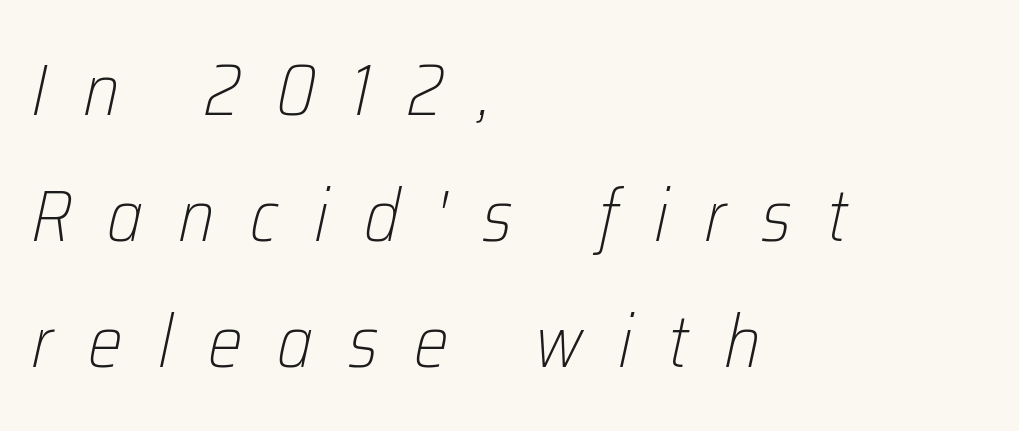
Q: Is the text bold? A: No.
Q: Is the text italic (slanted)? A: Yes, it leans right by about 12 degrees.
Q: Is the text underlined? A: No.
Q: How is the paragraph aligned? A: Left-aligned.
Q: Is the spacing between letters normal or unusually wide? A: Unusually wide.
Q: Is the spacing between lines tight, normal or loose? A: Normal.
Q: Width (condensed, normal, or wide)? A: Condensed.
Q: Stroke contrast? A: Low.
Q: x-height? A: Medium.
Q: Monospaced? A: No.
